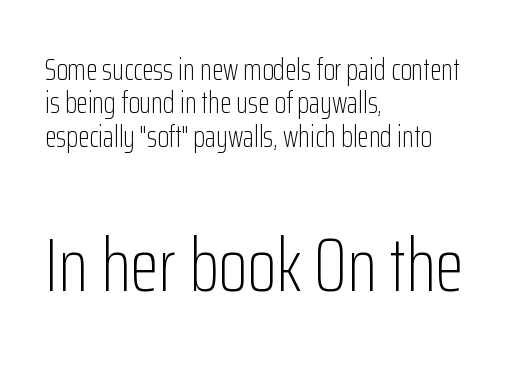
The letters look calm and open, with moderate or lighter stems. The text block is weighted toward the left margin, trailing off unevenly rightward. These lines are rendered in a variable-pitch font. Tracking here is standard; glyphs follow each other at the usual distance. How would I describe the line gaps? Narrow and economical.
